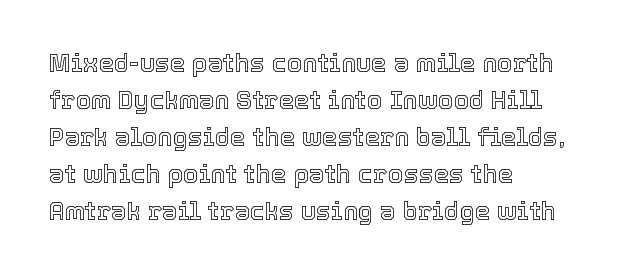
{"italic": "no", "underline": "no", "align": "left", "line_spacing": "normal", "line_spacing_ratio": 1.48, "letter_spacing": "normal", "letter_spacing_em": 0.0, "glyph_px": 25}
